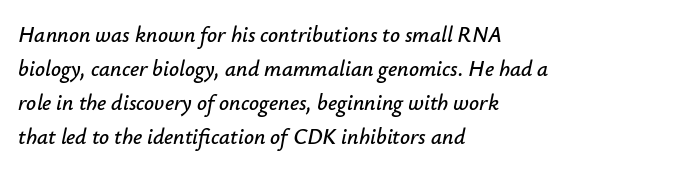
Q: Is the text italic (slanted)? A: Yes, it leans right by about 12 degrees.
Q: Is the text underlined? A: No.
Q: How is the paragraph aligned? A: Left-aligned.
Q: Is the spacing between letters normal or unusually wide? A: Normal.
Q: Is the spacing between lines tight, normal or loose? A: Normal.
